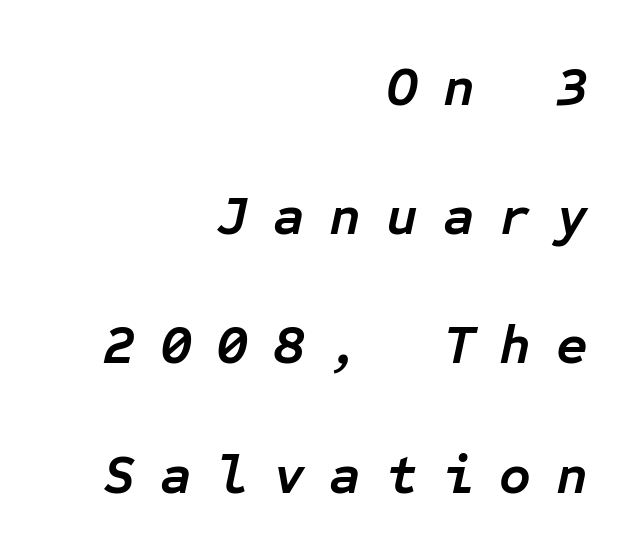
On the weight axis this lands at bold, roughly 700. It's the slanting kind of type. The lines are quadded right. Each letter, wide or thin by design, is forced into the same width here. The horizontal fit of the characters is loose and conspicuously gappy.
